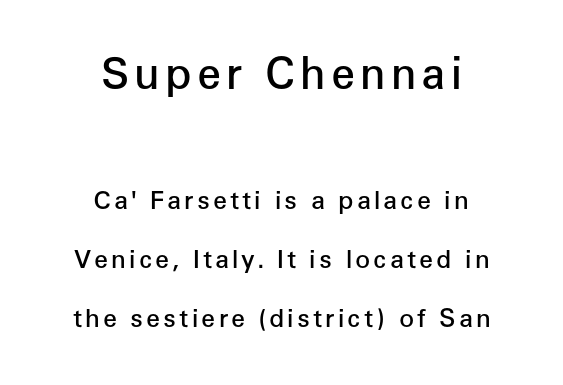
The composition opens big and finishes small. These lines stack symmetrically, like a column narrowing and widening about its center. Font category for this specimen: sans-serif. Do the characters align in a grid? No, the font is proportional. The rendering uses a large line-height, opening up the rows.
